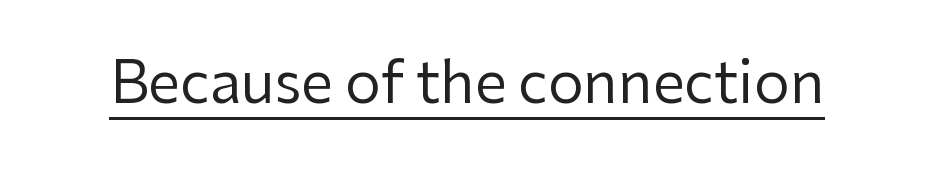
The image shows 57 px regular-weight sans-serif type, upright; set normal letter spacing, underlined; low stroke contrast and a medium x-height.
